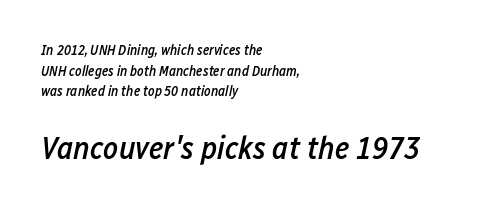
Q: Is the text bold? A: Semi-bold.
Q: Is the text italic (slanted)? A: Yes, it leans right by about 12 degrees.
Q: Is the text underlined? A: No.
Q: How is the paragraph aligned? A: Left-aligned.
Q: Is the spacing between letters normal or unusually wide? A: Normal.
Q: Is the spacing between lines tight, normal or loose? A: Normal.
Q: Which block of text is set in a larger size, the first (top) or the second (bottom)? A: The second (bottom) one.
Q: Width (condensed, normal, or wide)? A: Condensed.
Q: Stroke contrast? A: Low.
Q: x-height? A: Medium.
Q: Monospaced? A: No.
